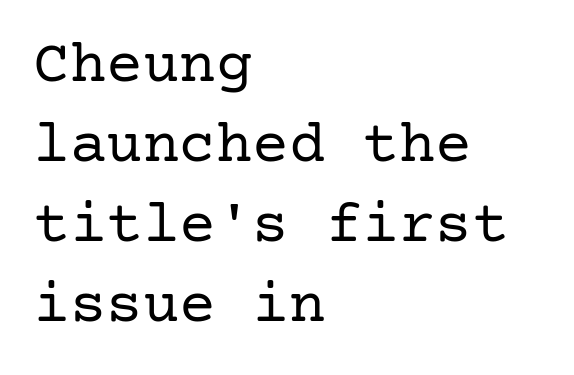
{"serif": "yes", "italic": "no", "bold": "no", "weight": "regular", "width": "normal", "stroke_contrast": "low", "x_height": "medium", "underline": "no", "align": "left", "line_spacing": "normal", "line_spacing_ratio": 1.31, "letter_spacing": "normal", "letter_spacing_em": 0.0, "glyph_px": 61}
